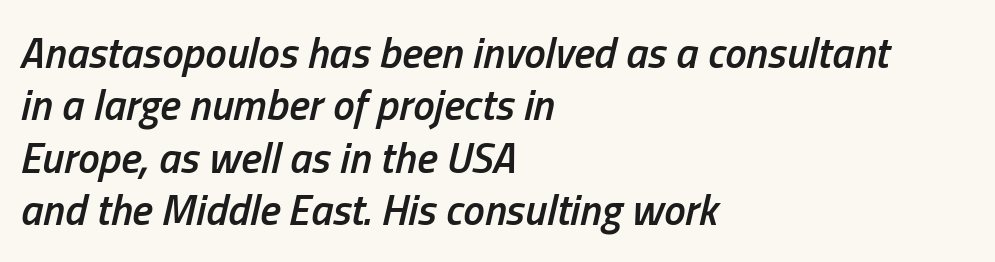
Q: Is the text bold? A: Semi-bold.
Q: Is the text italic (slanted)? A: Yes, it leans right by about 13 degrees.
Q: Is the text underlined? A: No.
Q: How is the paragraph aligned? A: Left-aligned.
Q: Is the spacing between letters normal or unusually wide? A: Normal.
Q: Width (condensed, normal, or wide)? A: Condensed.
Q: Stroke contrast? A: Low.
Q: x-height? A: Medium.
Q: Monospaced? A: No.
